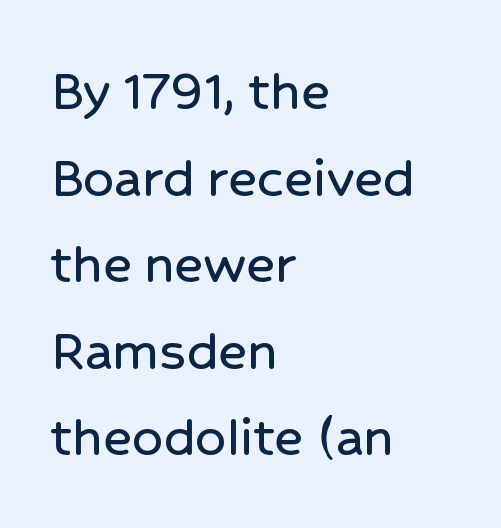
The image shows 61 px sans-serif type, upright; set left-aligned, normal line spacing (1.42x), normal letter spacing, not underlined; low stroke contrast and a medium x-height.
